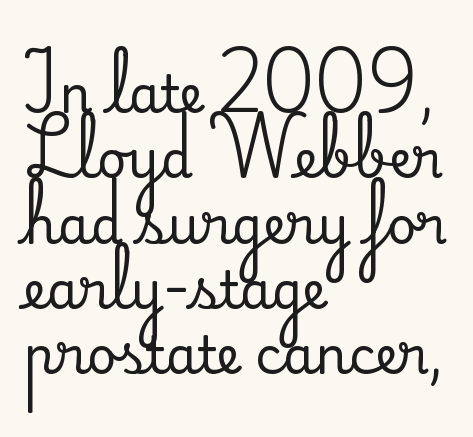
The image shows 51 px serif type, upright; set left-aligned, normal line spacing (1.28x), normal letter spacing, not underlined; medium stroke contrast and a small x-height.
